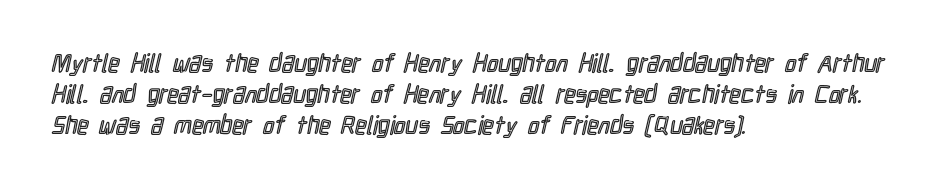
Clear beneath every line of the passage. Is the block centered? No — it sits flush against the left margin. Observe the ordinary spacing: letters are neighbours, not strangers.
